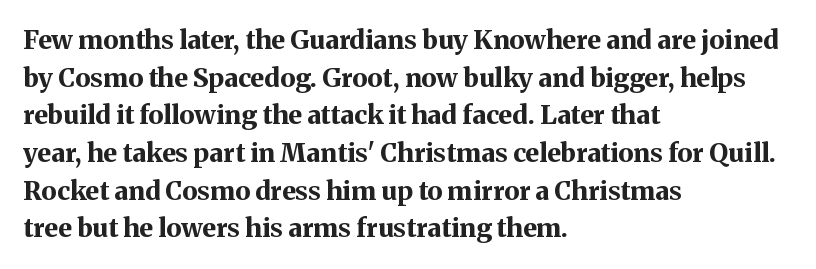
On the weight axis this lands at bold, roughly 700. Words float on clear page, feet unadorned. Interline gaps are of average width in this sample. The rendering keeps characters at their native spacing. In terms of posture, this sample is upright.
